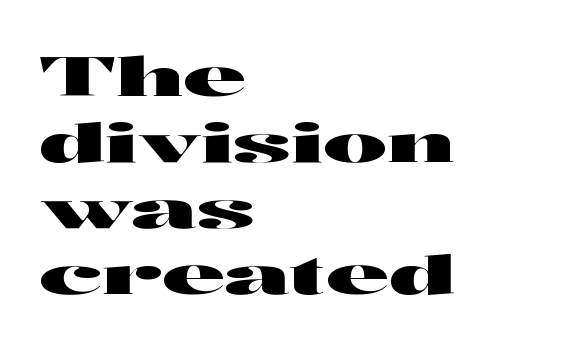
Just letters on the line, the space beneath them empty. Check where the strokes stop: nothing finishes them off — pure sans. The text block is weighted toward the left margin, trailing off unevenly rightward. Every character sits straight up, as roman type does. What stands out about the letter spacing? Nothing — it is the standard amount. Looks like regular typesetting: each glyph gets only the width it needs.
